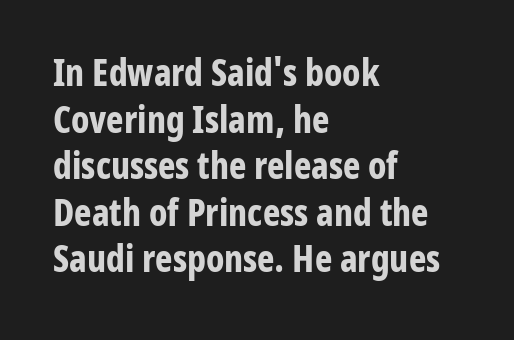
Tall strokes in this sample are plumb rather than angled. The characters look thick and weighty, a clear bold. Is this a fixed-width face? No — the glyphs have proportional, varying widths. Does the leading feel generous? No, just average.
